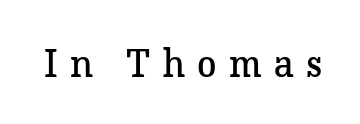
Q: Is the text bold? A: No.
Q: Is the text italic (slanted)? A: No, it is upright.
Q: Is the typeface a serif or a sans-serif typeface? A: Serif.
Q: Is the text underlined? A: No.
Q: Is the spacing between letters normal or unusually wide? A: Unusually wide.
Q: Width (condensed, normal, or wide)? A: Normal.
Q: Stroke contrast? A: Low.
Q: x-height? A: Medium.
Q: Monospaced? A: No.
